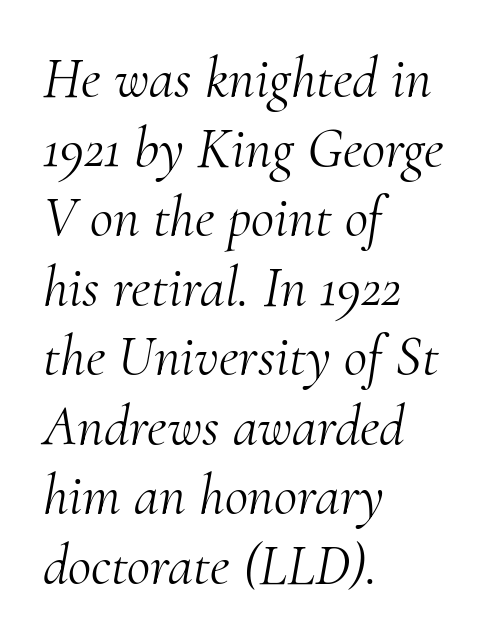
The image shows 57 px light serif type, italic (leaning right); set left-aligned, line spacing 1.22x, normal letter spacing, not underlined; medium stroke contrast and a small x-height.
